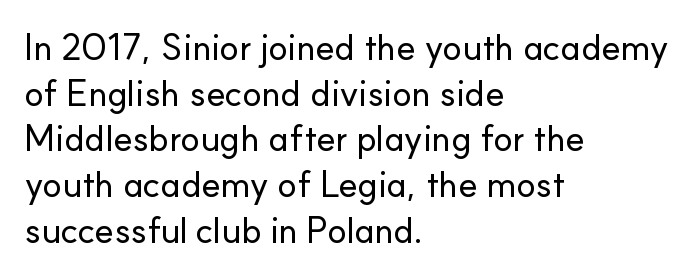
Here the designer chose a conventional face with non-uniform glyph widths. Decoration check: the copy has no underline. No italicization has been applied; the sample stays upright. Tracking here is standard; glyphs follow each other at the usual distance. The paragraph has a hard left edge and a soft right edge. The passage shown stacks its lines at a standard gap.
